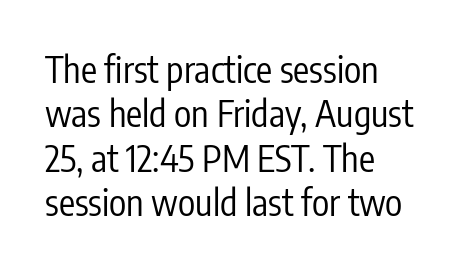
Q: Is the text bold? A: No.
Q: Is the text italic (slanted)? A: No, it is upright.
Q: Is the typeface a serif or a sans-serif typeface? A: Sans-serif.
Q: Is the text underlined? A: No.
Q: How is the paragraph aligned? A: Left-aligned.
Q: Is the spacing between letters normal or unusually wide? A: Normal.
Q: Width (condensed, normal, or wide)? A: Condensed.
Q: Stroke contrast? A: Low.
Q: x-height? A: Medium.
Q: Monospaced? A: No.
